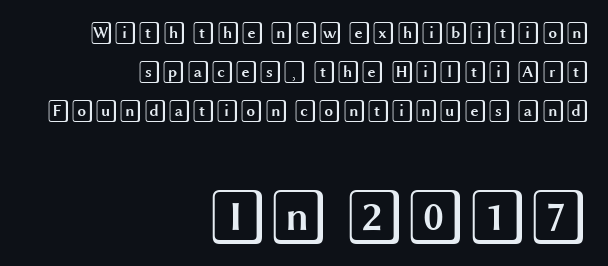
Q: Is the text italic (slanted)? A: No, it is upright.
Q: Is the text underlined? A: No.
Q: How is the paragraph aligned? A: Right-aligned.
Q: Is the spacing between letters normal or unusually wide? A: Normal.
Q: Which block of text is set in a larger size, the first (top) or the second (bottom)? A: The second (bottom) one.
Q: Width (condensed, normal, or wide)? A: Wide.
Q: x-height? A: Large.
